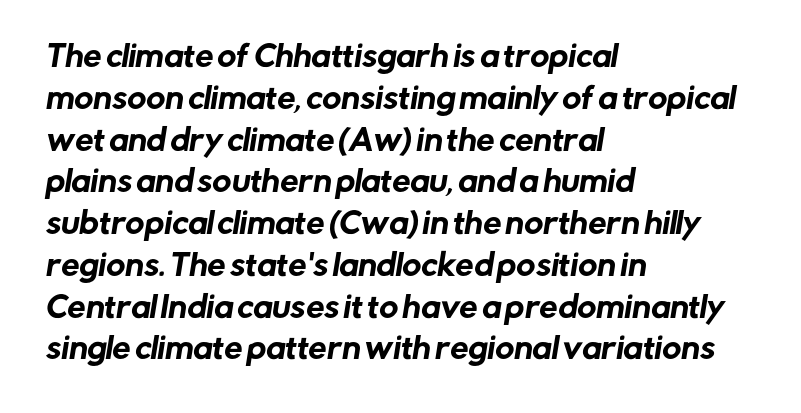
Q: Is the typeface a serif or a sans-serif typeface? A: Sans-serif.
Q: Is the text underlined? A: No.
Q: How is the paragraph aligned? A: Left-aligned.
Q: Is the spacing between letters normal or unusually wide? A: Normal.
Q: Is the spacing between lines tight, normal or loose? A: Normal.
Q: Width (condensed, normal, or wide)? A: Normal.
Q: Stroke contrast? A: Low.
Q: x-height? A: Medium.
Q: Monospaced? A: No.
